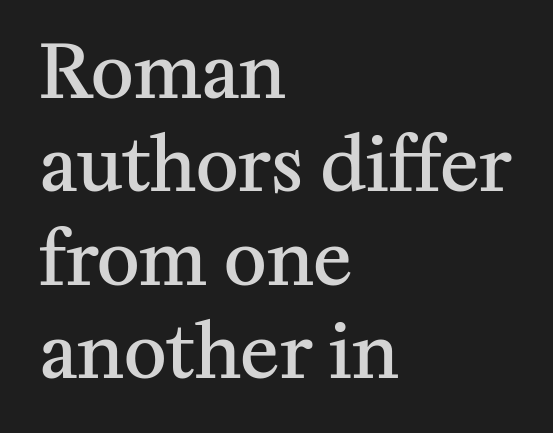
Posture: upright roman. Character widths vary here, with narrow letters taking less room than wide ones. Stroke thickness is moderately raised; the sample reads as semibold. The baseline area is clear. The tracking reads as untouched default to a designer's eye. Classification — serif.
